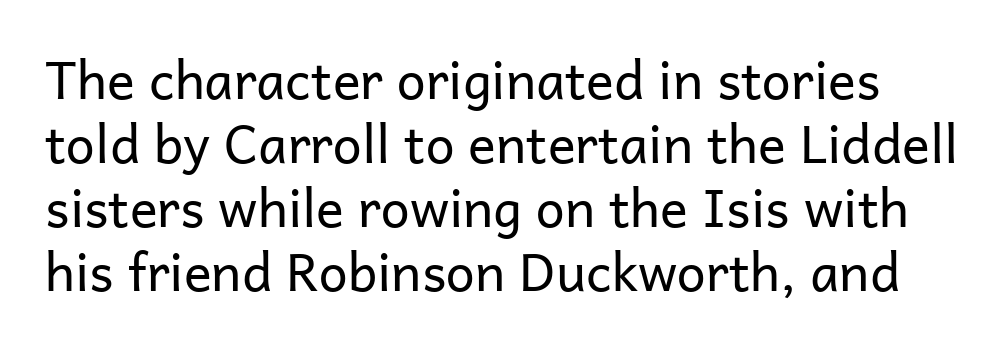
The image shows 52 px regular-weight sans-serif type, upright; set line spacing 1.23x, normal letter spacing, not underlined; low stroke contrast and a medium x-height.
